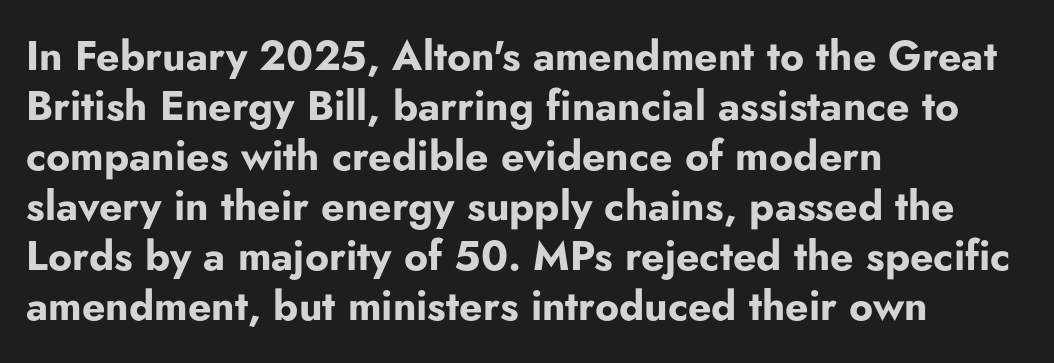
The image shows 41 px bold sans-serif type, upright; set left-aligned, line spacing 1.22x, normal letter spacing, not underlined; low stroke contrast and a small x-height.
